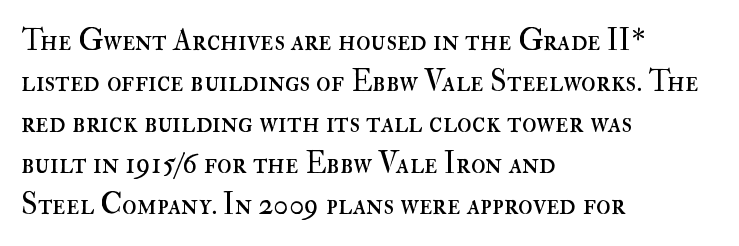
{"italic": "no", "bold": "no", "weight": "regular", "width": "normal", "stroke_contrast": "high", "x_height": "small", "monospaced": "no", "underline": "no", "align": "left", "line_spacing": "normal", "line_spacing_ratio": 1.37, "letter_spacing": "normal", "letter_spacing_em": 0.0, "glyph_px": 30}
